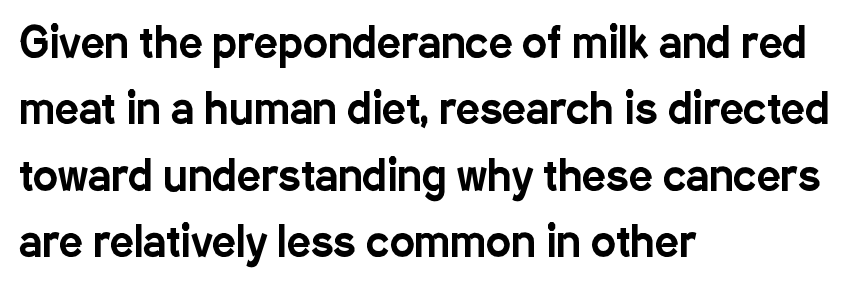
{"serif": "no", "italic": "no", "width": "condensed", "stroke_contrast": "low", "x_height": "medium", "monospaced": "no", "underline": "no", "align": "left", "line_spacing": "normal", "line_spacing_ratio": 1.58, "letter_spacing": "normal", "letter_spacing_em": 0.0, "glyph_px": 42}
